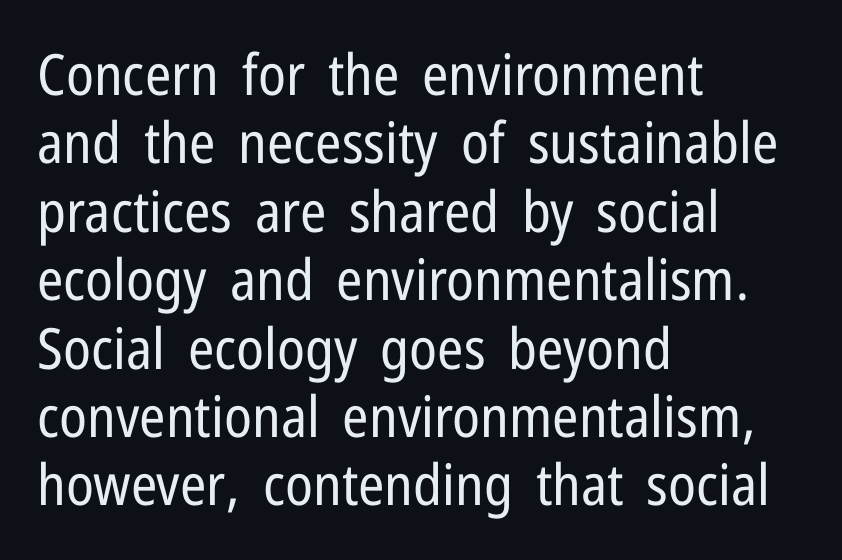
Q: Is the text bold? A: No.
Q: Is the text italic (slanted)? A: No, it is upright.
Q: Is the typeface a serif or a sans-serif typeface? A: Sans-serif.
Q: Is the text underlined? A: No.
Q: How is the paragraph aligned? A: Left-aligned.
Q: Is the spacing between letters normal or unusually wide? A: Normal.
Q: Width (condensed, normal, or wide)? A: Condensed.
Q: Stroke contrast? A: Low.
Q: x-height? A: Medium.
Q: Monospaced? A: No.
